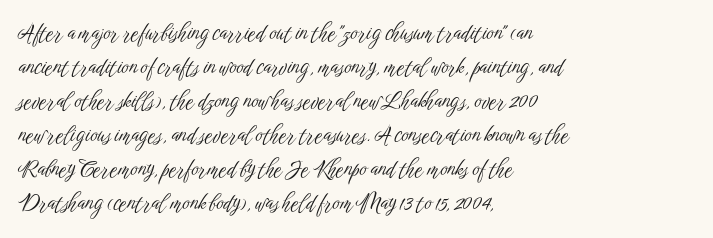
{"bold": "no", "underline": "no", "align": "left", "line_spacing": "normal", "line_spacing_ratio": 1.55, "letter_spacing": "normal", "letter_spacing_em": 0.0, "glyph_px": 22}
